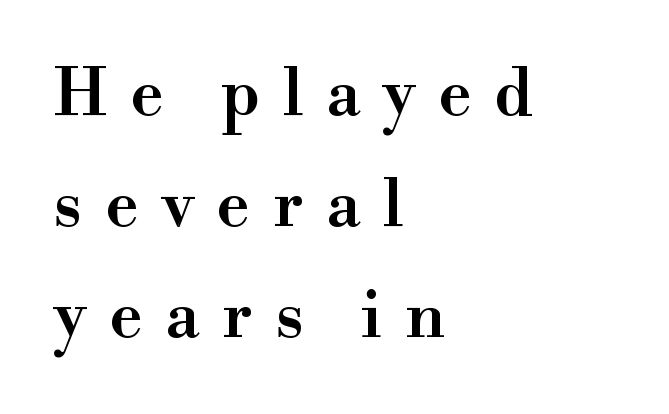
{"serif": "yes", "italic": "no", "bold": "semi", "weight": "semibold", "width": "normal", "stroke_contrast": "high", "x_height": "small", "monospaced": "no", "underline": "no", "align": "left", "line_spacing_ratio": 1.71, "letter_spacing": "wide", "letter_spacing_em": 0.35, "glyph_px": 65}
